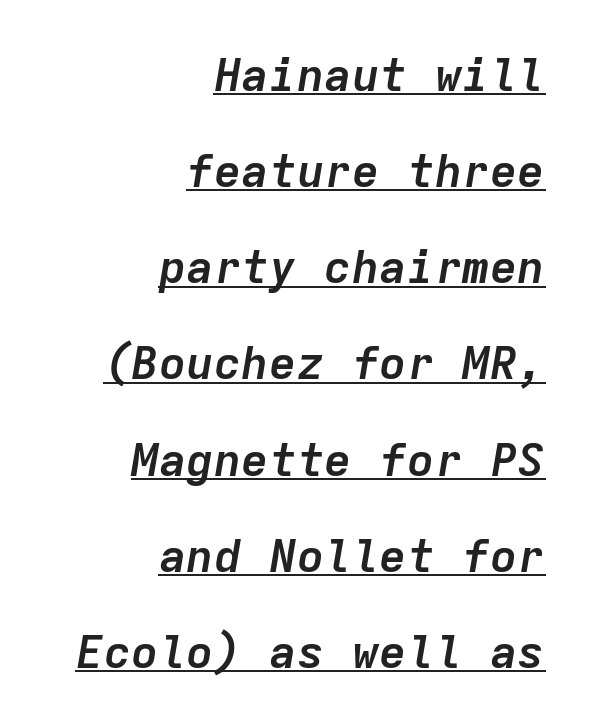
Heft: maximum for text — a bold. Would a proofreader flag this as italicized? Yes. The lines are spread far apart with generous leading. A continuous stroke trails under the words, as in a hyperlink. The lines are quadded right.
